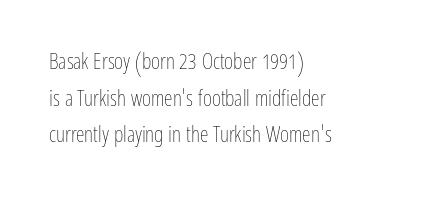
The image shows 22 px text type, upright; set left-aligned, normal line spacing (1.66x), normal letter spacing, not underlined.
